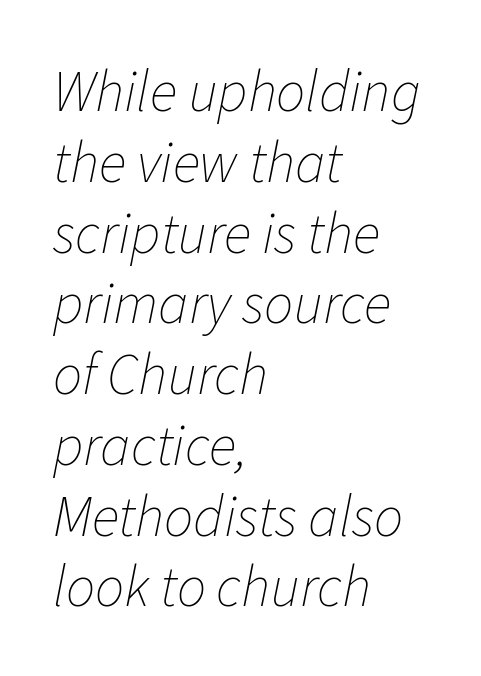
Unmarked baselines from the first word to the last. Note the varied advance widths — an 'i' is clearly narrower than an 'm'. Emphasis-style slanted type is in use. The paragraph shown leans on its left margin. Caption: face not bold, strokes unweighted.
